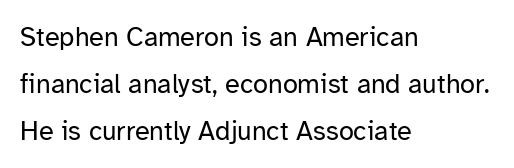
The image shows 27 px text type, upright; set left-aligned, line spacing 1.74x, normal letter spacing, not underlined.
